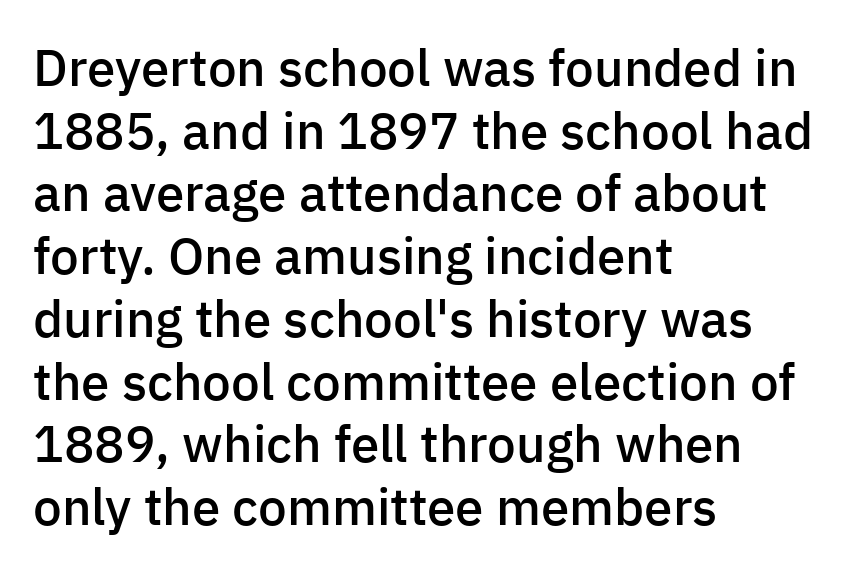
{"serif": "no", "italic": "no", "bold": "semi", "weight": "semibold", "width": "normal", "stroke_contrast": "low", "x_height": "medium", "monospaced": "no", "underline": "no", "align": "left", "line_spacing_ratio": 1.23, "letter_spacing": "normal", "letter_spacing_em": 0.0, "glyph_px": 51}
